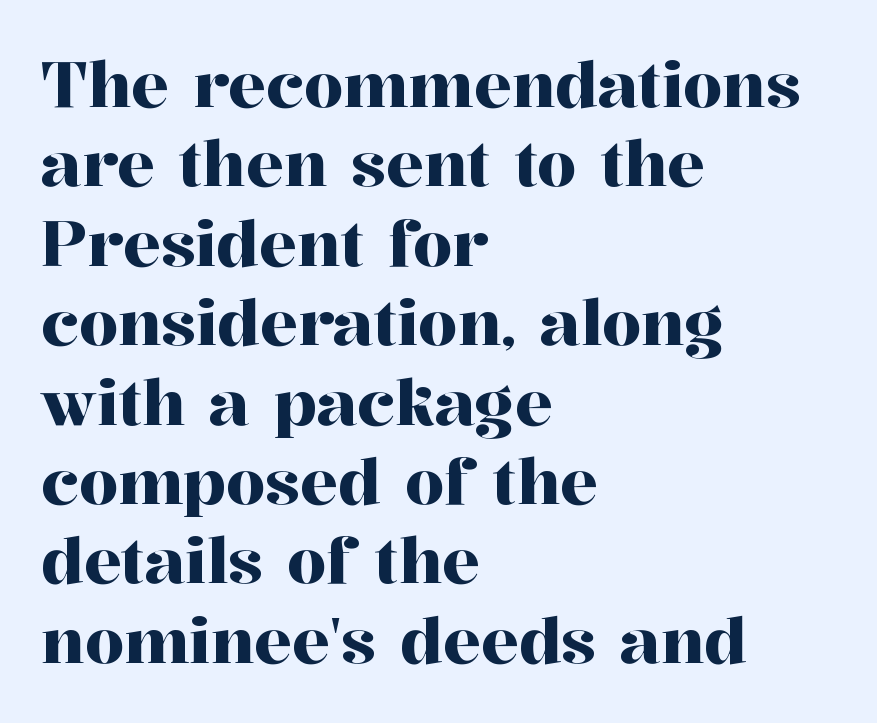
Q: Is the text italic (slanted)? A: No, it is upright.
Q: Is the typeface a serif or a sans-serif typeface? A: Serif.
Q: Is the text underlined? A: No.
Q: How is the paragraph aligned? A: Left-aligned.
Q: Is the spacing between letters normal or unusually wide? A: Normal.
Q: Is the spacing between lines tight, normal or loose? A: Normal.
Q: Width (condensed, normal, or wide)? A: Normal.
Q: Stroke contrast? A: High.
Q: x-height? A: Medium.
Q: Monospaced? A: No.
